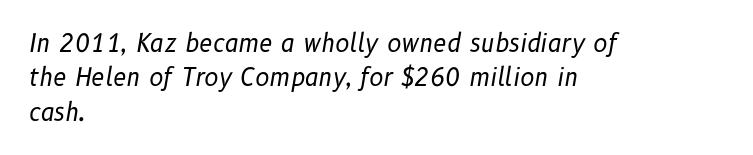
Q: Is the text bold? A: No.
Q: Is the text italic (slanted)? A: Yes, it leans right by about 10 degrees.
Q: Is the text underlined? A: No.
Q: How is the paragraph aligned? A: Left-aligned.
Q: Is the spacing between letters normal or unusually wide? A: Normal.
Q: Is the spacing between lines tight, normal or loose? A: Normal.
